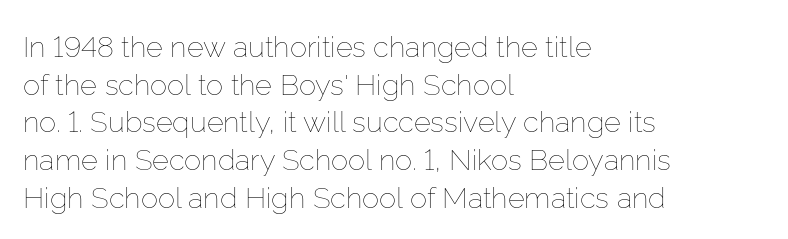
Q: Is the text bold? A: No.
Q: Is the text italic (slanted)? A: No, it is upright.
Q: Is the text underlined? A: No.
Q: How is the paragraph aligned? A: Left-aligned.
Q: Is the spacing between letters normal or unusually wide? A: Normal.
Q: Is the spacing between lines tight, normal or loose? A: Normal.
Q: Width (condensed, normal, or wide)? A: Normal.
Q: Stroke contrast? A: Low.
Q: x-height? A: Medium.
Q: Monospaced? A: No.
